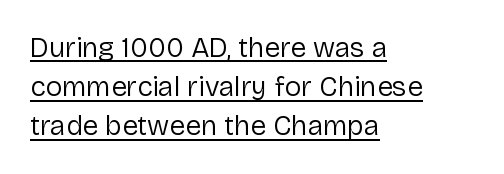
Q: Is the text bold? A: No.
Q: Is the text italic (slanted)? A: No, it is upright.
Q: Is the typeface a serif or a sans-serif typeface? A: Sans-serif.
Q: Is the text underlined? A: Yes.
Q: How is the paragraph aligned? A: Left-aligned.
Q: Is the spacing between letters normal or unusually wide? A: Normal.
Q: Is the spacing between lines tight, normal or loose? A: Normal.
Q: Width (condensed, normal, or wide)? A: Normal.
Q: Stroke contrast? A: Low.
Q: x-height? A: Medium.
Q: Monospaced? A: No.
